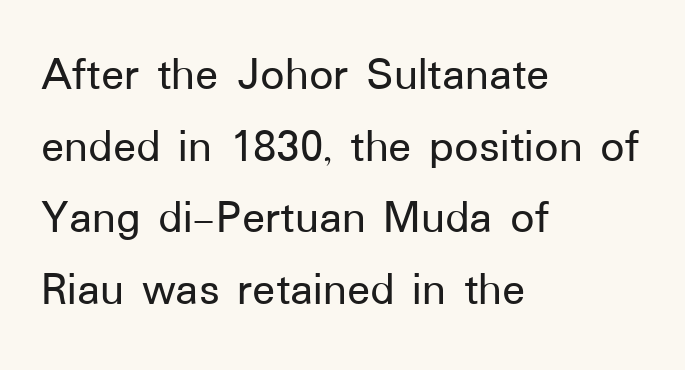
Q: Is the text italic (slanted)? A: No, it is upright.
Q: Is the typeface a serif or a sans-serif typeface? A: Sans-serif.
Q: Is the text underlined? A: No.
Q: How is the paragraph aligned? A: Left-aligned.
Q: Is the spacing between letters normal or unusually wide? A: Normal.
Q: Is the spacing between lines tight, normal or loose? A: Normal.
Q: Width (condensed, normal, or wide)? A: Normal.
Q: Stroke contrast? A: Low.
Q: x-height? A: Medium.
Q: Monospaced? A: No.
